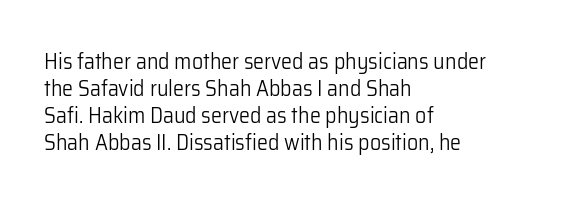
Q: Is the text bold? A: No.
Q: Is the text italic (slanted)? A: No, it is upright.
Q: Is the text underlined? A: No.
Q: How is the paragraph aligned? A: Left-aligned.
Q: Is the spacing between letters normal or unusually wide? A: Normal.
